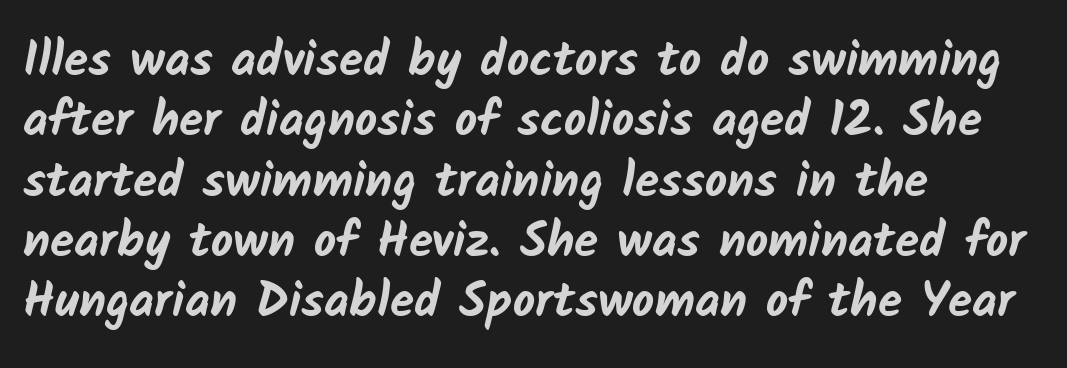
Q: Is the text bold? A: Yes.
Q: Is the typeface a serif or a sans-serif typeface? A: Sans-serif.
Q: Is the text underlined? A: No.
Q: How is the paragraph aligned? A: Left-aligned.
Q: Is the spacing between letters normal or unusually wide? A: Normal.
Q: Width (condensed, normal, or wide)? A: Normal.
Q: Stroke contrast? A: Low.
Q: x-height? A: Medium.
Q: Monospaced? A: No.
